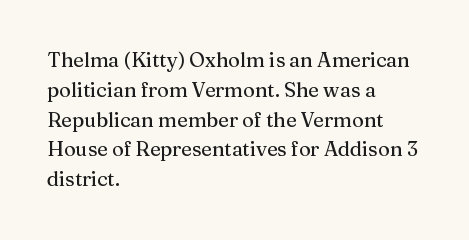
{"italic": "no", "underline": "no", "align": "left", "line_spacing": "normal", "line_spacing_ratio": 1.49, "letter_spacing": "normal", "letter_spacing_em": 0.0, "glyph_px": 20}
